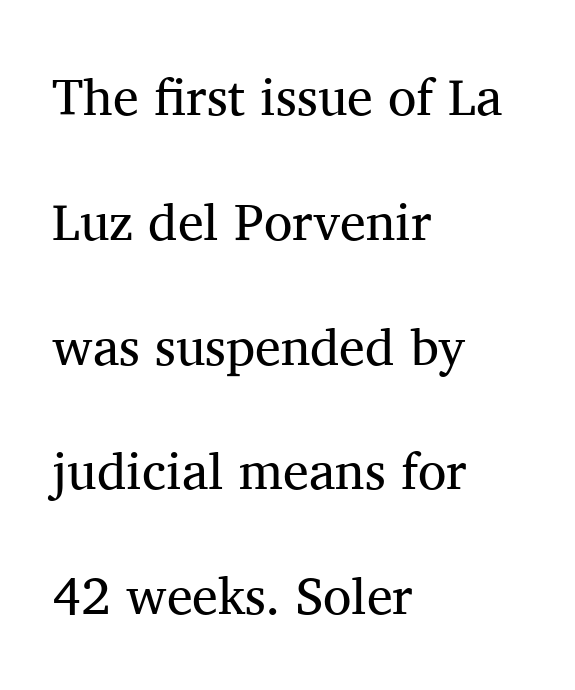
The baseline area is clear. You could not count columns in this text — the font is proportionally spaced. You can tell it's not italic because the verticals are truly vertical. Caption: face not bold, strokes unweighted. The horizontal fit of the characters is conventional and even. A classic flush-left, rag-right setting is used for this passage.
